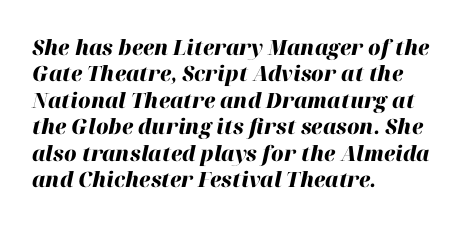
The image shows 21 px bold type, italic (leaning right); set left-aligned, normal line spacing (1.26x), normal letter spacing, not underlined.
